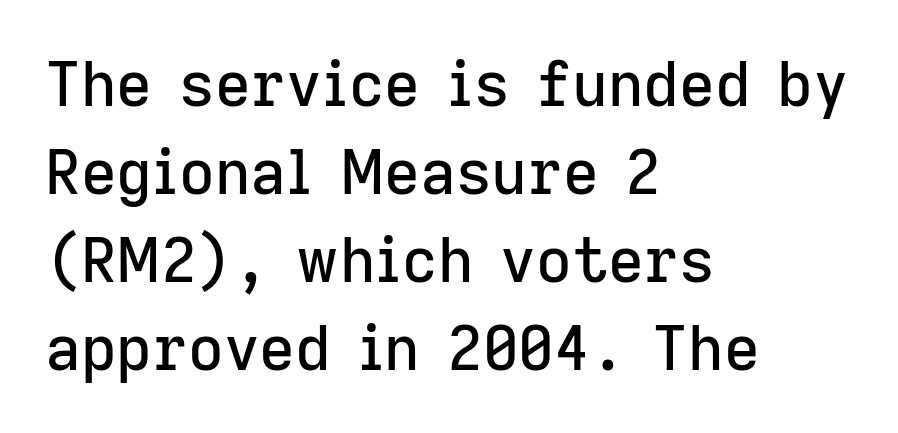
The rendering shows plain stroke endings on the letterforms — a sans-serif design. The line texture is even and compact thanks to regular tracking. You could not count columns in this text — the font is proportionally spaced. Underline: absent. Every row of glyphs begins at an identical x-position on the left. This block has exactly the height ordinary leading produces.
